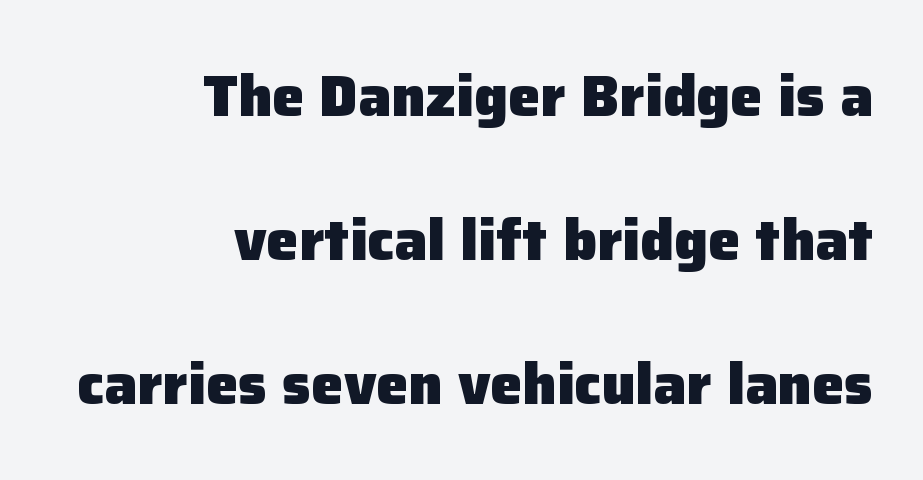
The image shows 58 px heavy sans-serif type, upright; set right-aligned, loose line spacing (2.48x), normal letter spacing, not underlined; low stroke contrast and a medium x-height.
